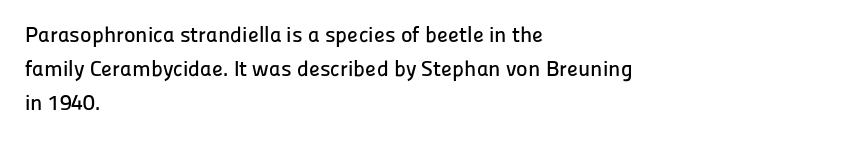
{"italic": "no", "underline": "no", "align": "left", "line_spacing": "normal", "line_spacing_ratio": 1.54, "letter_spacing": "normal", "letter_spacing_em": 0.0, "glyph_px": 22}
